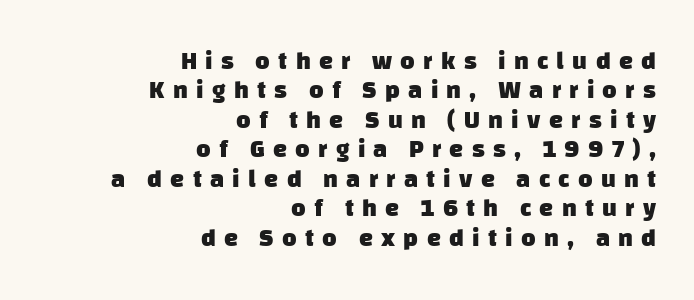
{"bold": "yes", "underline": "no", "align": "right", "line_spacing_ratio": 1.18, "letter_spacing": "wide", "letter_spacing_em": 0.33, "glyph_px": 25}
